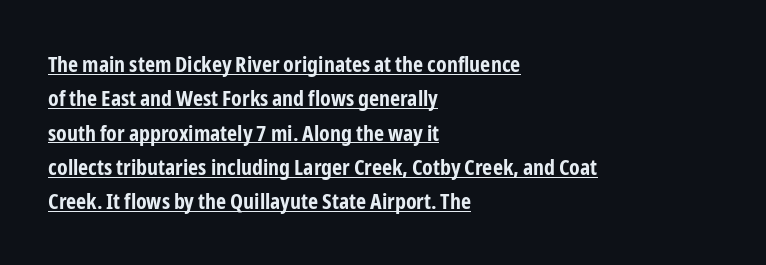
Q: Is the text bold? A: Yes.
Q: Is the text italic (slanted)? A: No, it is upright.
Q: Is the text underlined? A: Yes.
Q: How is the paragraph aligned? A: Left-aligned.
Q: Is the spacing between letters normal or unusually wide? A: Normal.
Q: Is the spacing between lines tight, normal or loose? A: Normal.
